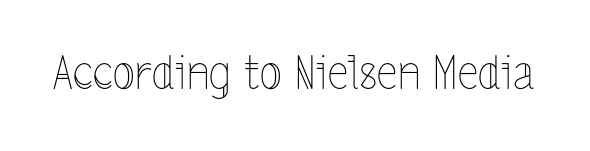
The image shows 46 px thin, condensed type, upright; set normal letter spacing, not underlined; a medium x-height.
